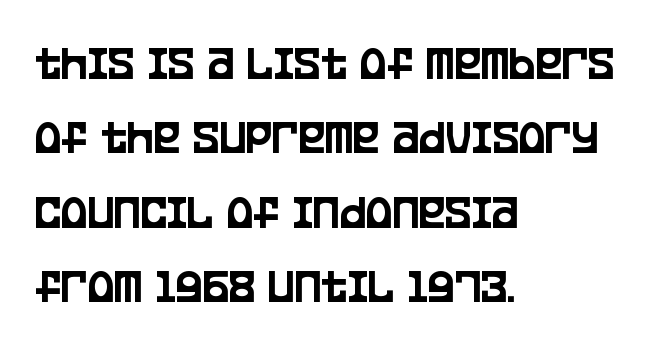
{"serif": "no", "italic": "no", "width": "condensed", "stroke_contrast": "low", "x_height": "large", "monospaced": "no", "underline": "no", "align": "left", "line_spacing": "normal", "line_spacing_ratio": 1.49, "letter_spacing": "normal", "letter_spacing_em": 0.0, "glyph_px": 50}
